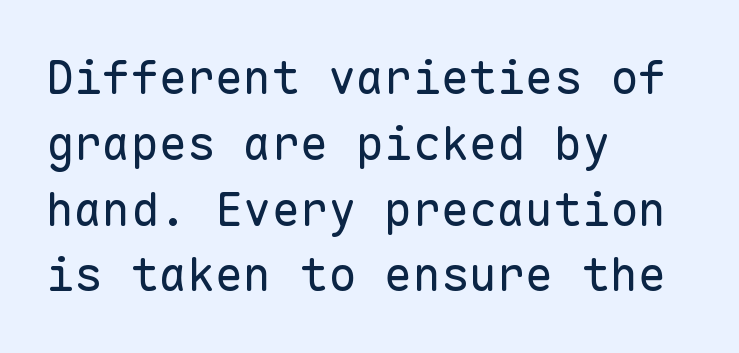
The image shows 47 px regular-weight sans-serif type, upright, monospaced; set left-aligned, normal line spacing (1.4x), normal letter spacing, not underlined; low stroke contrast and a medium x-height.
